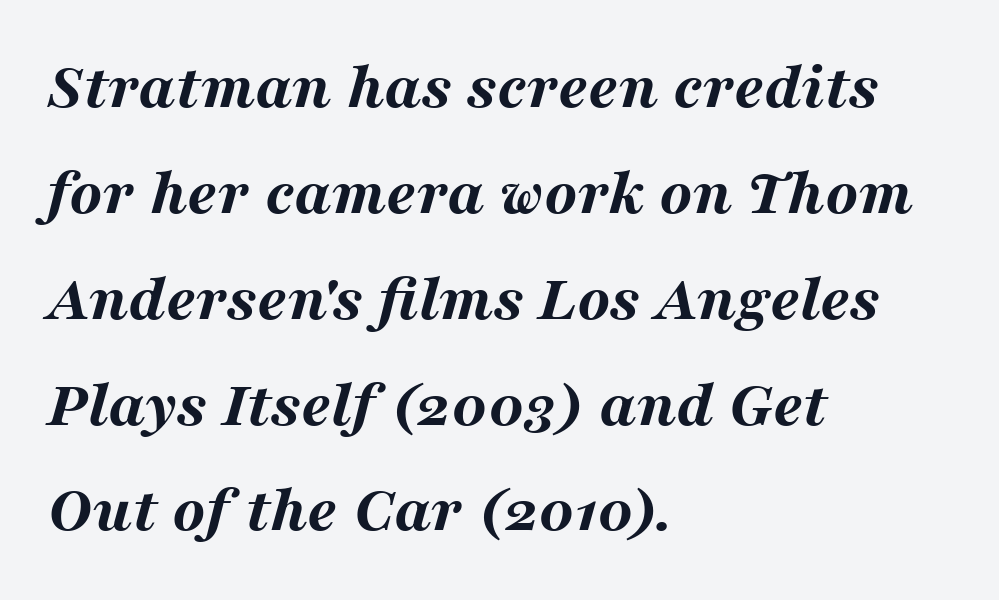
Q: Is the text bold? A: Yes.
Q: Is the text italic (slanted)? A: Yes, it leans right by about 16 degrees.
Q: Is the text underlined? A: No.
Q: How is the paragraph aligned? A: Left-aligned.
Q: Is the spacing between letters normal or unusually wide? A: Normal.
Q: Is the spacing between lines tight, normal or loose? A: Normal.
Q: Width (condensed, normal, or wide)? A: Wide.
Q: Stroke contrast? A: Medium.
Q: x-height? A: Medium.
Q: Monospaced? A: No.
